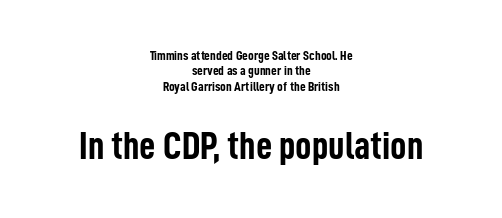
Closely set lines give the paragraph a compact silhouette. Of the two passages, the one underneath uses the larger point size. Proportional: the letters do not fall into vertical columns. Default kerning and tracking; the words read as compact shapes. Check under the words: just untouched page. The letters stand upright; this is a roman face.
